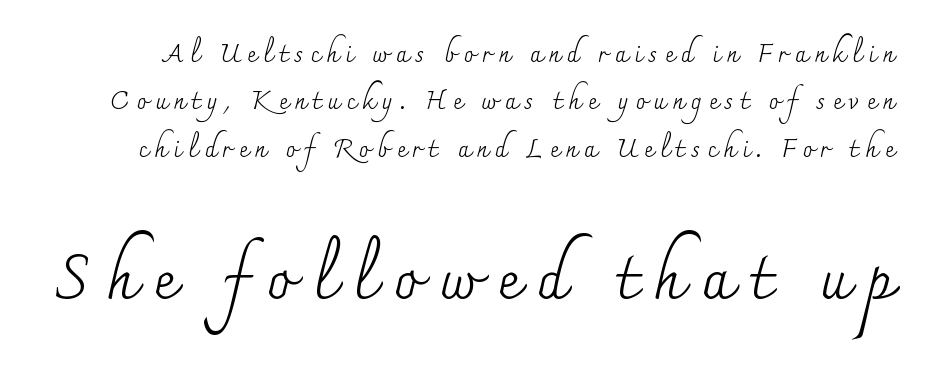
{"serif": "yes", "bold": "no", "weight": "regular", "width": "normal", "stroke_contrast": "medium", "x_height": "small", "monospaced": "no", "underline": "no", "line_spacing": "loose", "line_spacing_ratio": 1.9, "letter_spacing": "wide", "letter_spacing_em": 0.27, "larger_block": "second", "size_ratio": 2.48, "glyph_px": 62}
